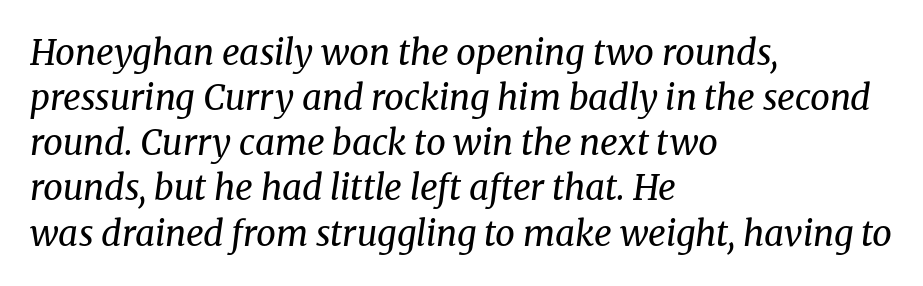
The specimen reads as italic at a glance. Observe the ordinary spacing: letters are neighbours, not strangers. Horizontally, the lines are justified to the leading edge only. The letters look calm and open, with moderate or lighter stems.
